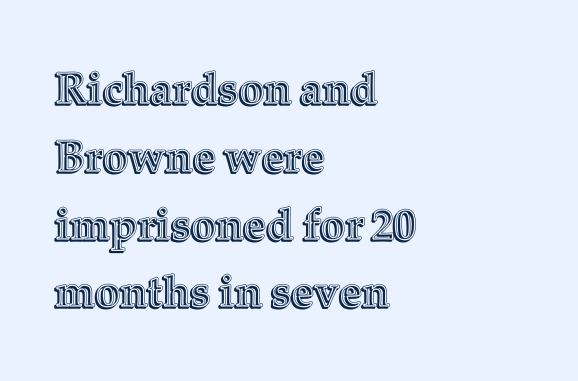
Q: Is the text italic (slanted)? A: No, it is upright.
Q: Is the text underlined? A: No.
Q: How is the paragraph aligned? A: Left-aligned.
Q: Is the spacing between letters normal or unusually wide? A: Normal.
Q: Is the spacing between lines tight, normal or loose? A: Normal.
Q: Width (condensed, normal, or wide)? A: Normal.
Q: x-height? A: Medium.
Q: Monospaced? A: No.
